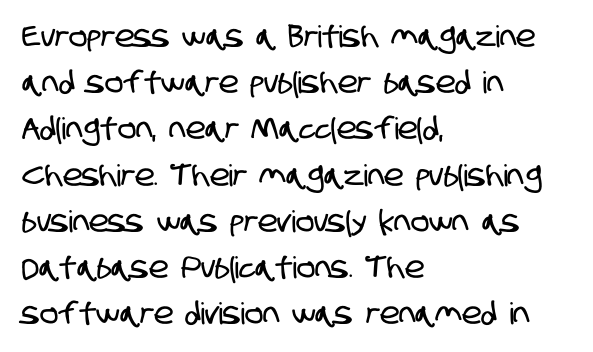
The passage shown has conventional tracking throughout. The face used here is a sans, in the tradition of grotesques and geometrics. Normally led — the rows are evenly, conventionally spaced. Every row of glyphs begins at an identical x-position on the left. The specimen omits any rule beneath the text block's lines.
